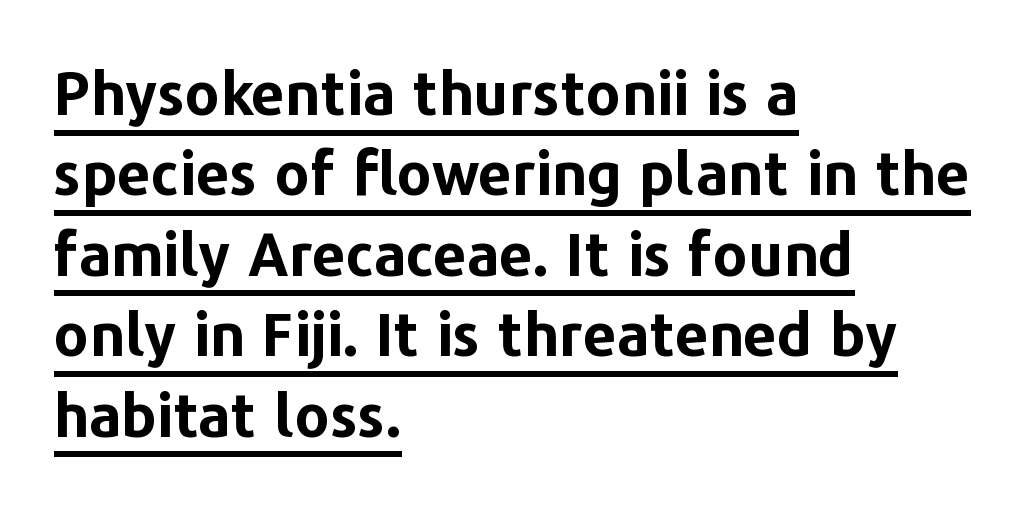
Q: Is the text bold? A: Yes.
Q: Is the text italic (slanted)? A: No, it is upright.
Q: Is the typeface a serif or a sans-serif typeface? A: Sans-serif.
Q: Is the text underlined? A: Yes.
Q: How is the paragraph aligned? A: Left-aligned.
Q: Is the spacing between letters normal or unusually wide? A: Normal.
Q: Is the spacing between lines tight, normal or loose? A: Normal.
Q: Width (condensed, normal, or wide)? A: Normal.
Q: Stroke contrast? A: Low.
Q: x-height? A: Medium.
Q: Monospaced? A: No.
